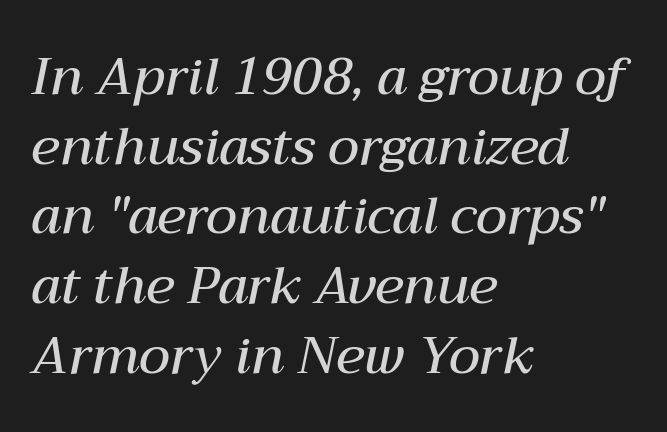
You could not count columns in this text — the font is proportionally spaced. The setting favours the left margin, as ordinary paragraphs usually do. The rendering applies a slant to the glyphs. Has an underline been added? It has not. The tracking reads as untouched default to a designer's eye. How would I describe the line gaps? Plain and ordinary.
